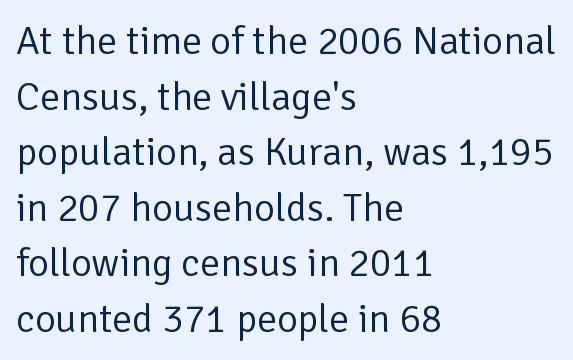
{"serif": "no", "italic": "no", "bold": "no", "weight": "regular", "width": "normal", "stroke_contrast": "low", "x_height": "medium", "monospaced": "no", "underline": "no", "align": "left", "line_spacing": "normal", "line_spacing_ratio": 1.39, "letter_spacing": "normal", "letter_spacing_em": 0.0, "glyph_px": 40}
